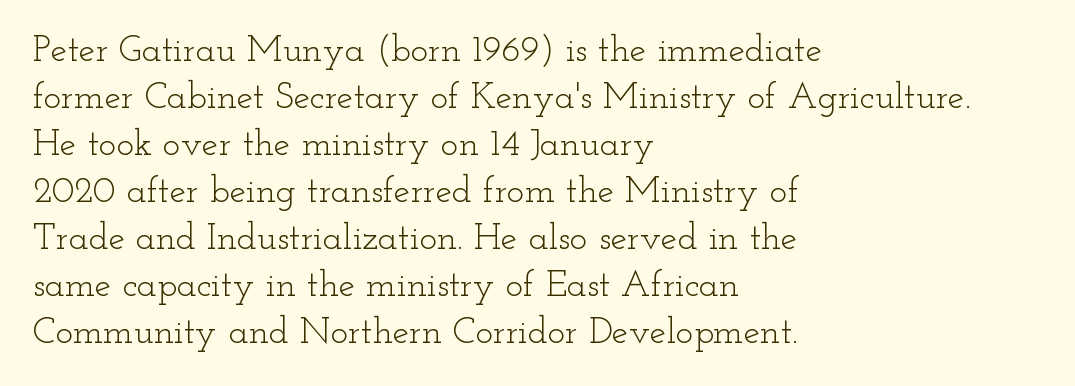
The image shows 37 px light, wide serif type, upright; set left-aligned, normal line spacing (1.27x), normal letter spacing, not underlined; low stroke contrast and a small x-height.
